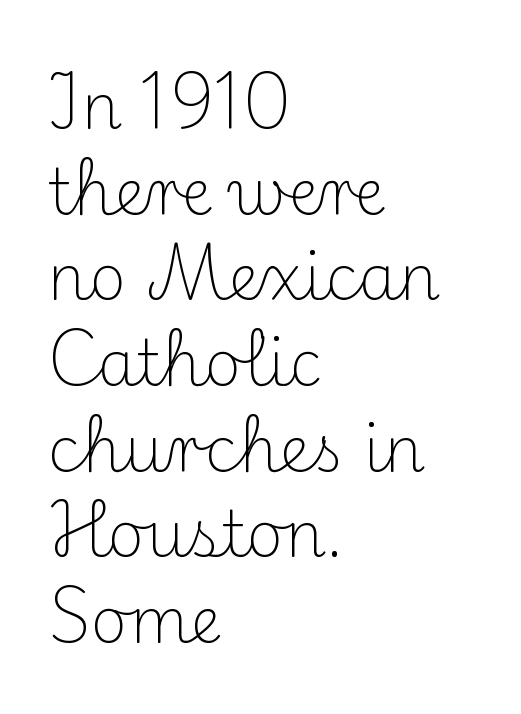
{"serif": "yes", "italic": "no", "bold": "no", "weight": "light", "width": "normal", "stroke_contrast": "medium", "x_height": "small", "monospaced": "no", "underline": "no", "align": "left", "line_spacing": "normal", "line_spacing_ratio": 1.36, "letter_spacing": "normal", "letter_spacing_em": 0.0, "glyph_px": 63}
